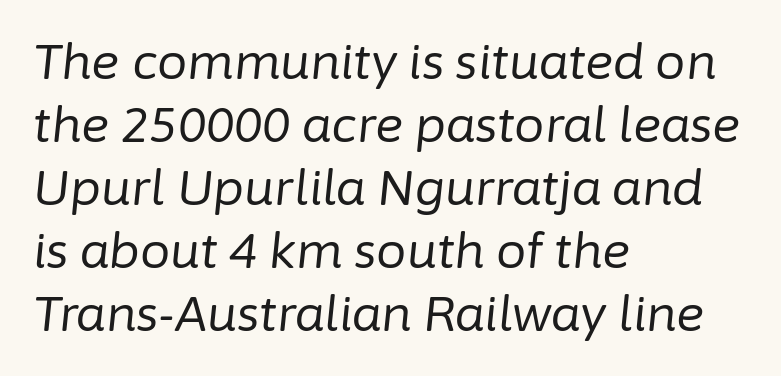
{"italic": "yes", "lean": "right", "slant_degrees": 6, "bold": "no", "weight": "regular", "width": "normal", "stroke_contrast": "low", "x_height": "medium", "monospaced": "no", "underline": "no", "align": "left", "line_spacing": "normal", "line_spacing_ratio": 1.31, "letter_spacing": "normal", "letter_spacing_em": 0.0, "glyph_px": 48}
